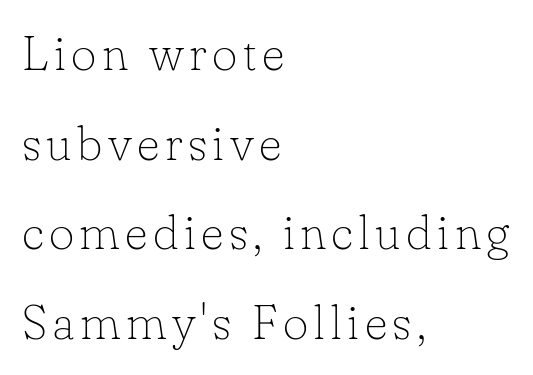
The image shows 49 px thin serif type, upright; set left-aligned, line spacing 1.83x, not underlined; low stroke contrast and a small x-height.
